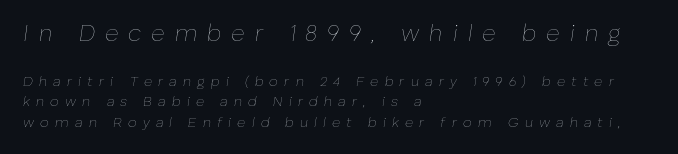
Q: Is the text bold? A: No.
Q: Is the text italic (slanted)? A: Yes, it leans right by about 8 degrees.
Q: Is the text underlined? A: No.
Q: How is the paragraph aligned? A: Left-aligned.
Q: Is the spacing between letters normal or unusually wide? A: Unusually wide.
Q: Is the spacing between lines tight, normal or loose? A: Normal.
Q: Which block of text is set in a larger size, the first (top) or the second (bottom)? A: The first (top) one.
